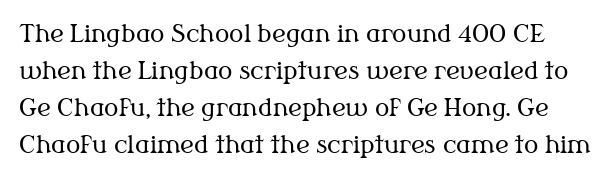
The image shows 24 px text type, upright; set normal line spacing (1.54x), normal letter spacing, not underlined.
